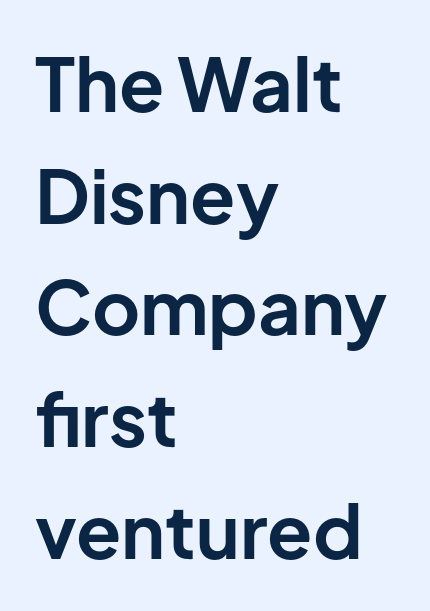
{"serif": "no", "italic": "no", "bold": "yes", "weight": "bold", "width": "normal", "stroke_contrast": "low", "x_height": "medium", "monospaced": "no", "underline": "no", "align": "left", "line_spacing": "normal", "line_spacing_ratio": 1.51, "letter_spacing": "normal", "letter_spacing_em": 0.0, "glyph_px": 74}
